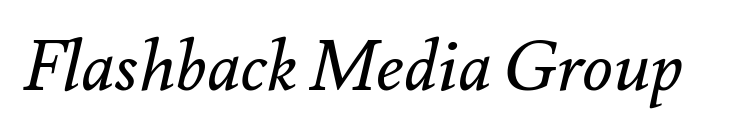
Q: Is the text bold? A: No.
Q: Is the text italic (slanted)? A: Yes, it leans right by about 12 degrees.
Q: Is the text underlined? A: No.
Q: Is the spacing between letters normal or unusually wide? A: Normal.
Q: Width (condensed, normal, or wide)? A: Normal.
Q: Stroke contrast? A: Medium.
Q: x-height? A: Small.
Q: Monospaced? A: No.
